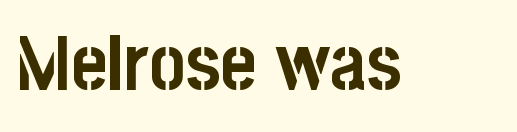
{"serif": "no", "italic": "no", "bold": "yes", "weight": "semibold", "width": "condensed", "stroke_contrast": "low", "x_height": "large", "monospaced": "no", "underline": "no", "letter_spacing": "normal", "letter_spacing_em": 0.0, "glyph_px": 77}
